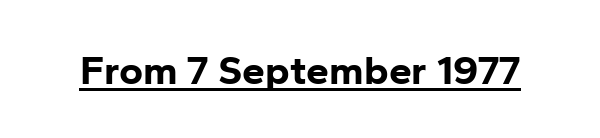
The image shows 41 px bold sans-serif type, upright; set normal letter spacing, underlined; low stroke contrast and a medium x-height.
